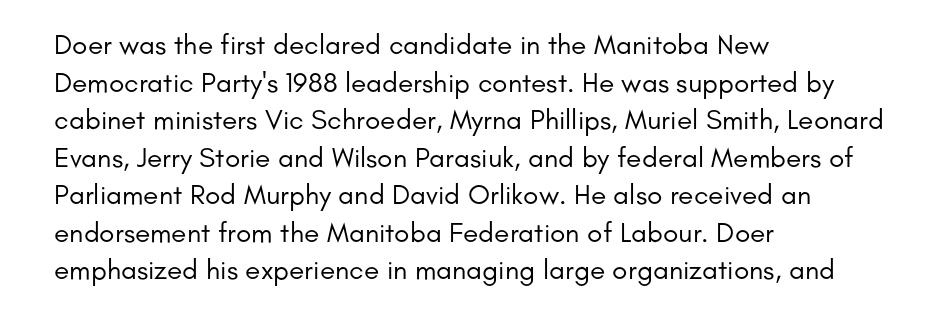
{"serif": "no", "italic": "no", "bold": "no", "weight": "regular", "width": "normal", "stroke_contrast": "low", "x_height": "small", "monospaced": "no", "underline": "no", "align": "left", "line_spacing": "normal", "line_spacing_ratio": 1.34, "letter_spacing": "normal", "letter_spacing_em": 0.0, "glyph_px": 28}
